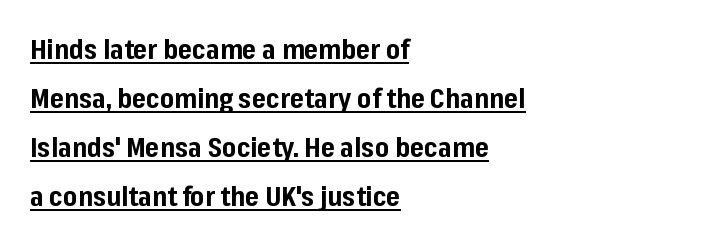
The image shows 27 px bold type, upright; set left-aligned, line spacing 1.81x, normal letter spacing, underlined.
